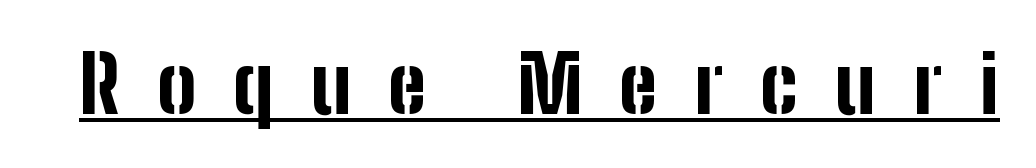
The image shows 78 px bold, condensed sans-serif type, upright; set unusually wide letter spacing (+0.47 em), underlined; low stroke contrast and a medium x-height.
